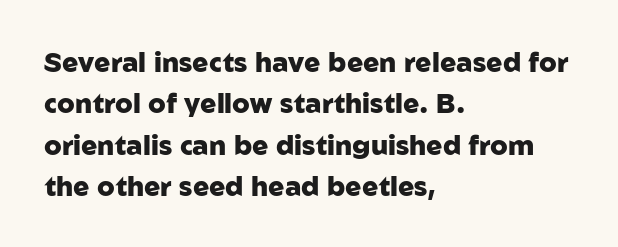
This block has exactly the height ordinary leading produces. The letterforms sit shoulder to shoulder at normal distance. On the weight axis this lands at bold, roughly 700. Line beginnings align vertically; line endings do not. A roman cut, with each character standing at attention.
